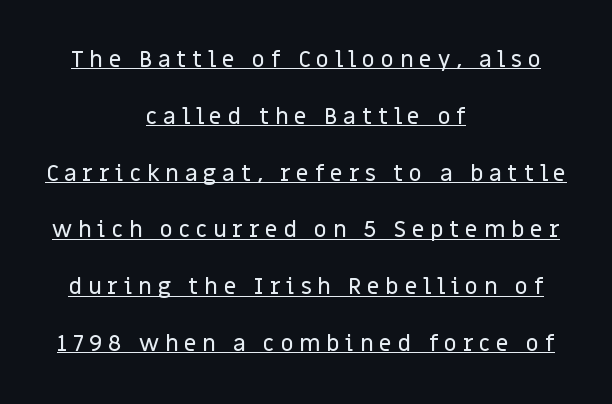
Q: Is the text italic (slanted)? A: No, it is upright.
Q: Is the text underlined? A: Yes.
Q: How is the paragraph aligned? A: Centered.
Q: Is the spacing between letters normal or unusually wide? A: Unusually wide.
Q: Is the spacing between lines tight, normal or loose? A: Loose.
